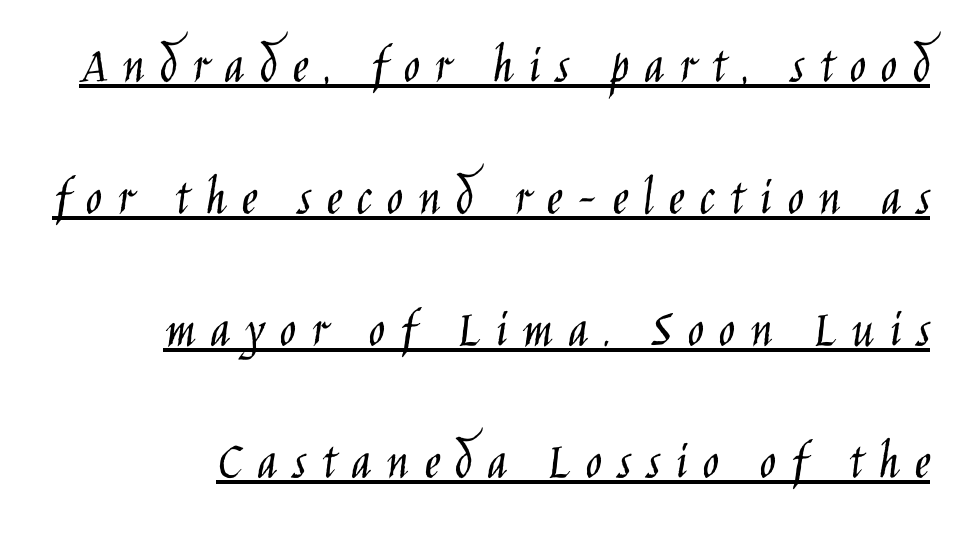
The image shows 55 px light, condensed sans-serif type; set loose line spacing (2.4x), unusually wide letter spacing (+0.27 em), underlined; low stroke contrast and a large x-height.
